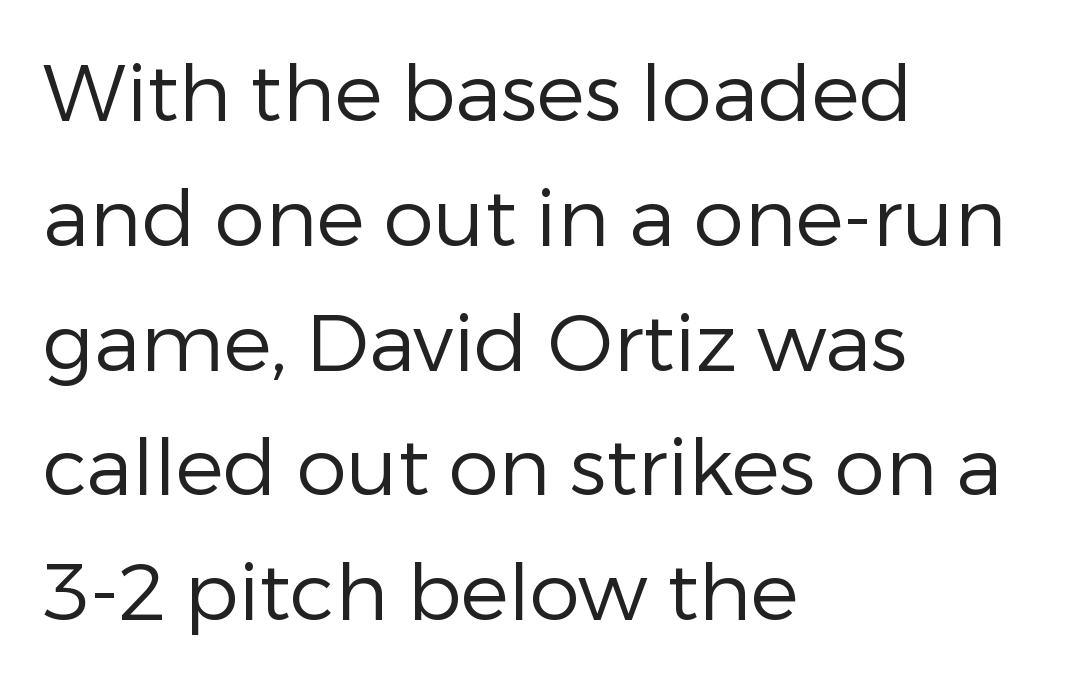
Italic? Not at all — the glyphs are vertical. Words appear dense and cohesive because spacing is normal. Varying glyph widths throughout — classic text-font behaviour. These lines are set flush left with a ragged right edge.
